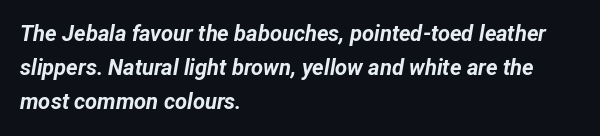
No word sits above an underline. Tracking here is standard; glyphs follow each other at the usual distance. The specimen reads as italic at a glance. One glance says typical: line gaps are just what's usual.
